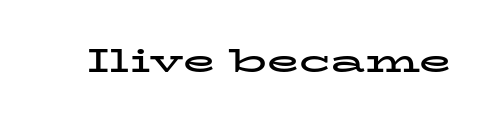
The image shows 33 px bold, wide serif type, upright; set normal letter spacing, not underlined; low stroke contrast and a medium x-height.
